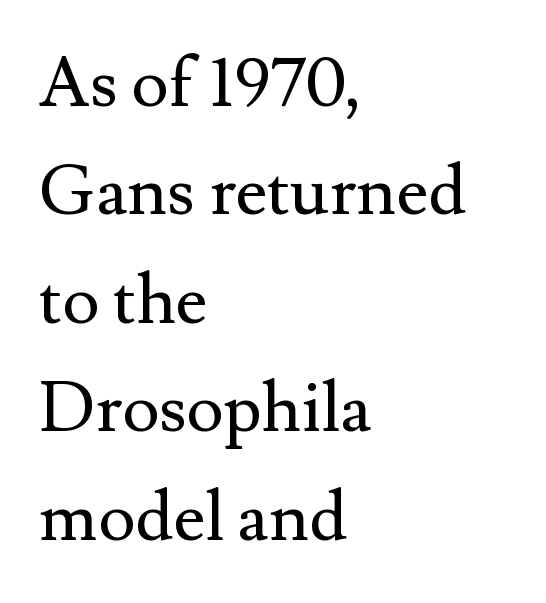
The words here are not underlined. Is there any slant? The stems are plumb. Normally led — the rows are evenly, conventionally spaced. A classic flush-left, rag-right setting is used for this passage.
